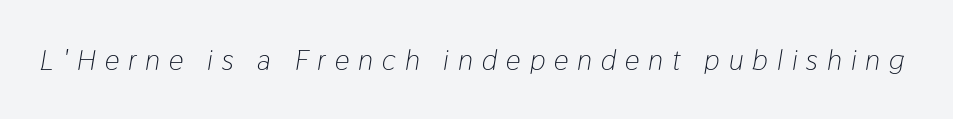
The image shows 29 px light, condensed type, italic (leaning right); set unusually wide letter spacing (+0.31 em), not underlined; low stroke contrast and a medium x-height.
